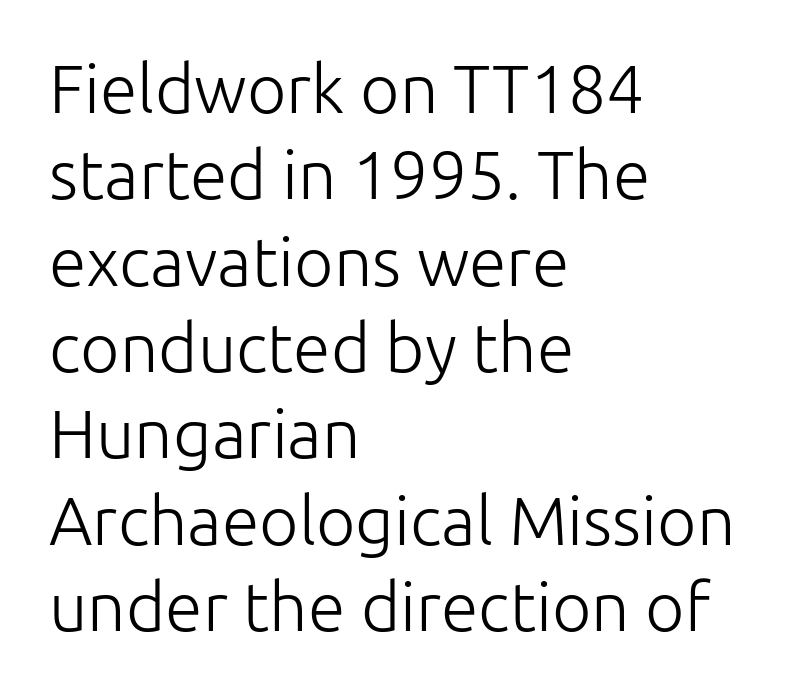
{"serif": "no", "italic": "no", "bold": "no", "weight": "light", "width": "normal", "stroke_contrast": "low", "x_height": "medium", "monospaced": "no", "underline": "no", "align": "left", "line_spacing": "normal", "line_spacing_ratio": 1.27, "letter_spacing": "normal", "letter_spacing_em": 0.0, "glyph_px": 68}
